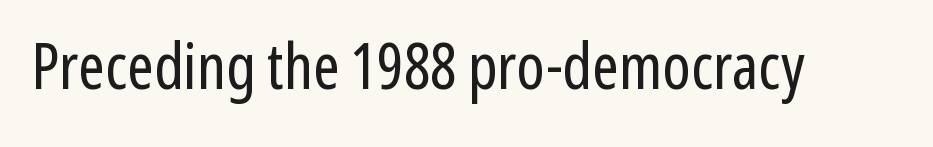
The image shows 64 px regular-weight, condensed sans-serif type, upright; set normal letter spacing, not underlined; low stroke contrast and a medium x-height.
